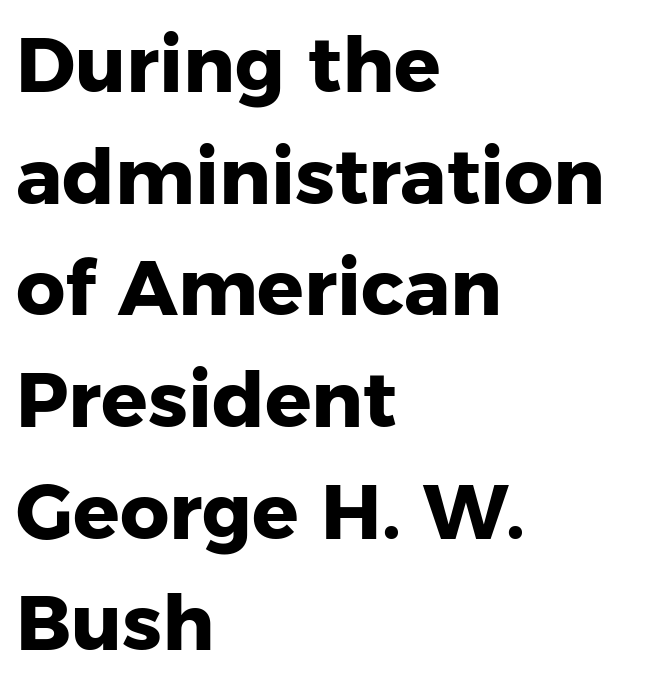
The image shows 77 px heavy sans-serif type, upright; set left-aligned, normal line spacing (1.45x), normal letter spacing, not underlined; low stroke contrast and a medium x-height.
